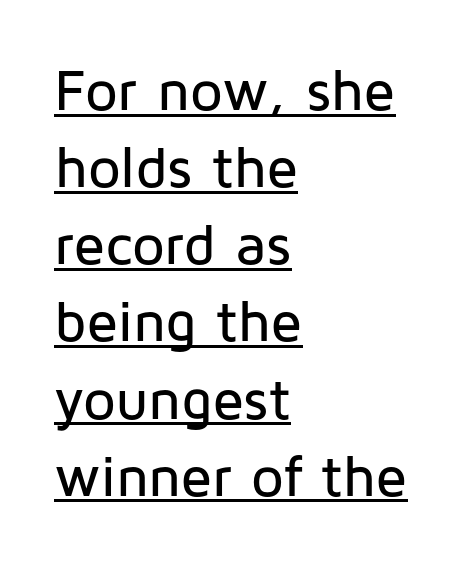
Each new line begins a customary step beneath the previous one. Underlined type. These lines were composed using upright roman letters. These lines keep a tight, regular rhythm from letter to letter.
